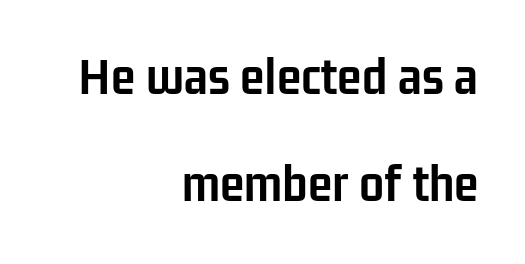
Q: Is the text bold? A: Yes.
Q: Is the text italic (slanted)? A: No, it is upright.
Q: Is the typeface a serif or a sans-serif typeface? A: Sans-serif.
Q: Is the text underlined? A: No.
Q: How is the paragraph aligned? A: Right-aligned.
Q: Is the spacing between letters normal or unusually wide? A: Normal.
Q: Is the spacing between lines tight, normal or loose? A: Loose.
Q: Width (condensed, normal, or wide)? A: Condensed.
Q: Stroke contrast? A: Low.
Q: x-height? A: Medium.
Q: Monospaced? A: No.
